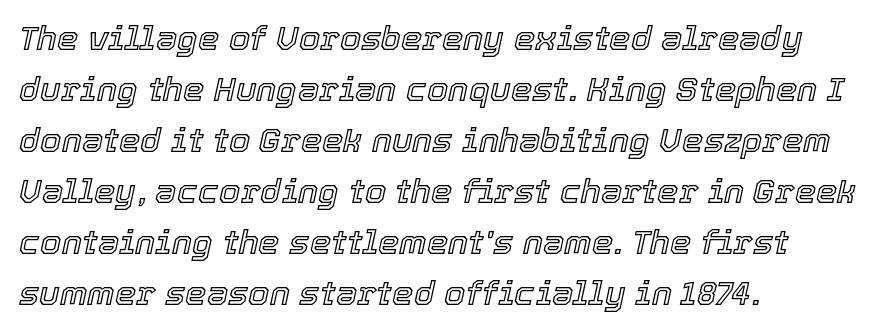
Q: Is the text italic (slanted)? A: Yes, it leans right by about 12 degrees.
Q: Is the text underlined? A: No.
Q: How is the paragraph aligned? A: Left-aligned.
Q: Is the spacing between letters normal or unusually wide? A: Normal.
Q: Is the spacing between lines tight, normal or loose? A: Normal.
Q: Width (condensed, normal, or wide)? A: Normal.
Q: x-height? A: Medium.
Q: Monospaced? A: No.
